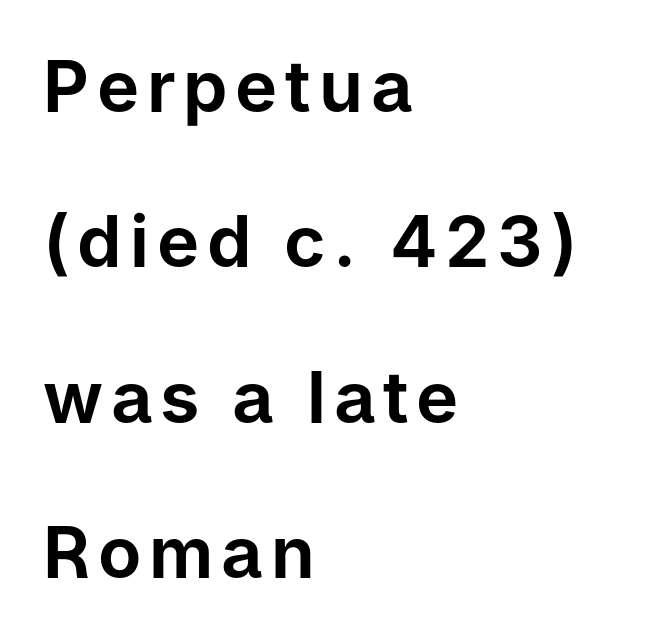
{"serif": "no", "italic": "no", "width": "normal", "stroke_contrast": "low", "x_height": "medium", "monospaced": "no", "underline": "no", "align": "left", "line_spacing": "loose", "line_spacing_ratio": 2.19, "glyph_px": 71}
